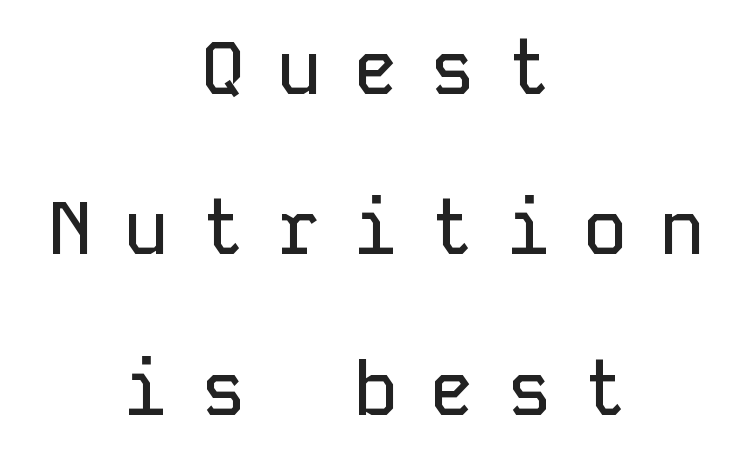
{"serif": "no", "italic": "no", "width": "normal", "stroke_contrast": "low", "x_height": "medium", "monospaced": "yes", "underline": "no", "align": "center", "line_spacing": "loose", "line_spacing_ratio": 2.14, "letter_spacing": "wide", "letter_spacing_em": 0.42, "glyph_px": 75}
